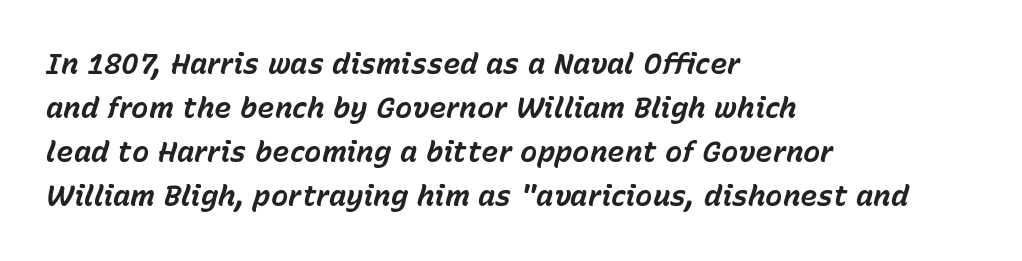
Q: Is the text bold? A: Yes.
Q: Is the text italic (slanted)? A: Yes, it leans right by about 15 degrees.
Q: Is the text underlined? A: No.
Q: How is the paragraph aligned? A: Left-aligned.
Q: Is the spacing between letters normal or unusually wide? A: Normal.
Q: Is the spacing between lines tight, normal or loose? A: Normal.
Q: Width (condensed, normal, or wide)? A: Normal.
Q: Stroke contrast? A: Low.
Q: x-height? A: Medium.
Q: Monospaced? A: No.
